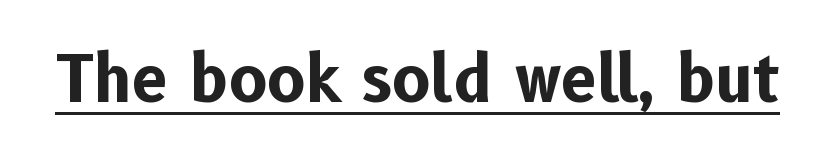
Look at the tracking — it's just the regular setting, nothing added. Underlining? Definitely there. Observe the absence of serifs on each vertical stroke in this sample. Vertical strokes here are truly vertical.
